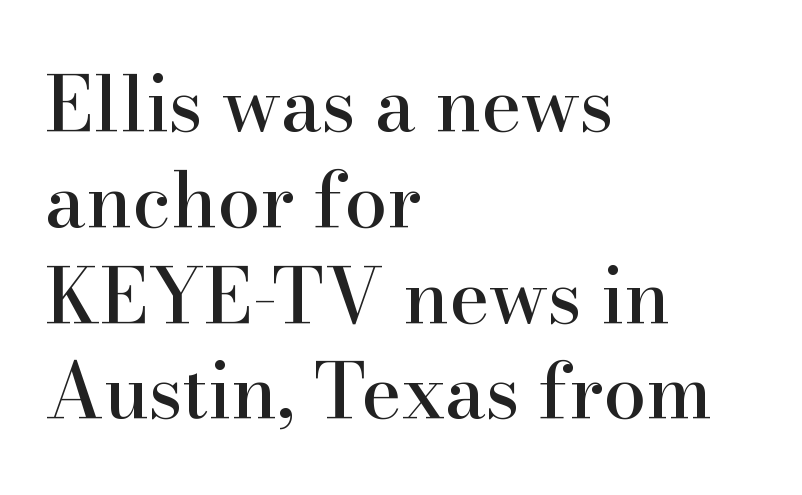
The image shows 76 px serif type, upright; set left-aligned, normal line spacing (1.26x), normal letter spacing, not underlined; high stroke contrast and a small x-height.
